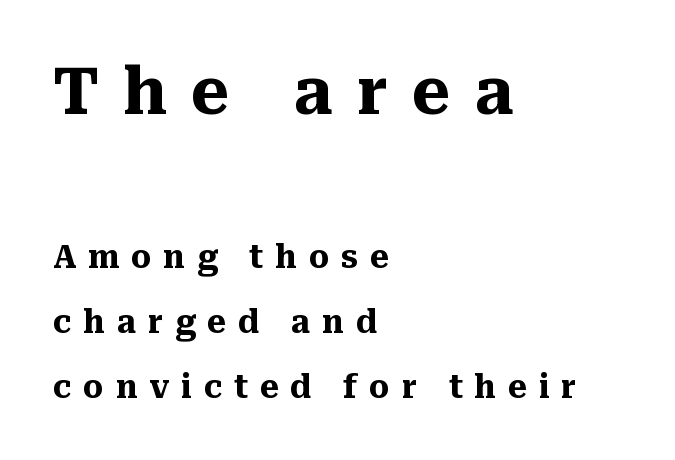
Loose tracking; the words dissolve into strings of separated letters. Each glyph is drawn with heavy, bold strokes. No italicization has been applied; the sample stays upright. The rendering uses natural spacing where letterforms have individual widths.
